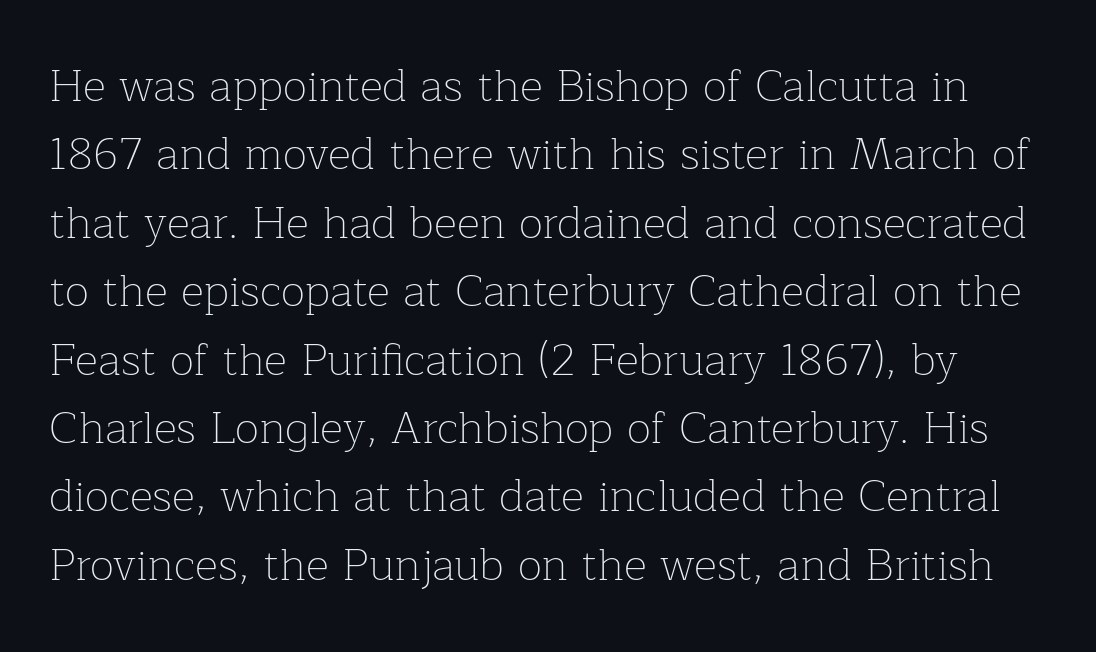
The gap between lines stays unmarked. The vertical gap from one line to the next is medium. Regarding serifs, this sample has them. Each stroke keeps to a modest, everyday thickness or less. Glyph-to-glyph distance matches everyday printed text.
